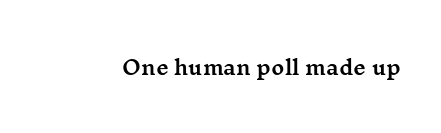
The image shows 20 px text type, upright; set normal letter spacing, not underlined.
